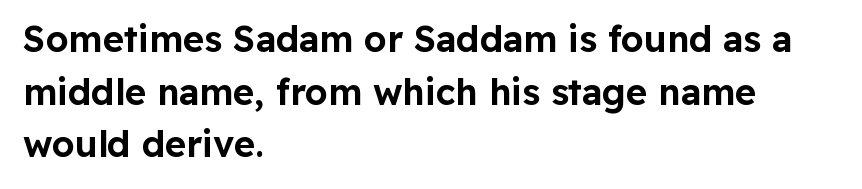
{"serif": "no", "italic": "no", "width": "normal", "stroke_contrast": "low", "x_height": "medium", "monospaced": "no", "underline": "no", "align": "left", "line_spacing": "normal", "line_spacing_ratio": 1.46, "letter_spacing": "normal", "letter_spacing_em": 0.0, "glyph_px": 36}
